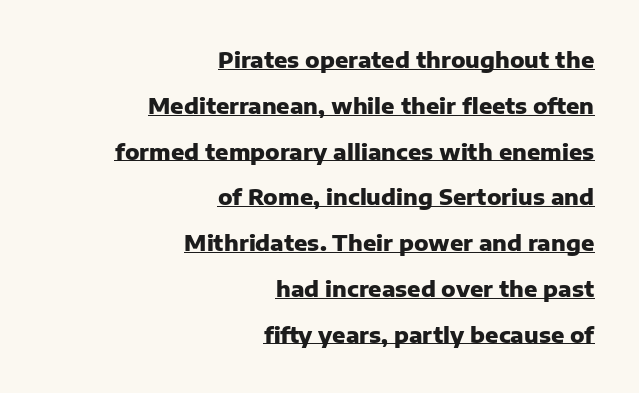
The image shows 22 px bold type, upright; set right-aligned, loose line spacing (2.08x), normal letter spacing, underlined.
